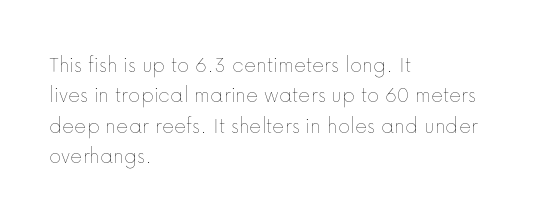
Q: Is the text bold? A: No.
Q: Is the text italic (slanted)? A: No, it is upright.
Q: Is the text underlined? A: No.
Q: How is the paragraph aligned? A: Left-aligned.
Q: Is the spacing between letters normal or unusually wide? A: Normal.
Q: Is the spacing between lines tight, normal or loose? A: Normal.
